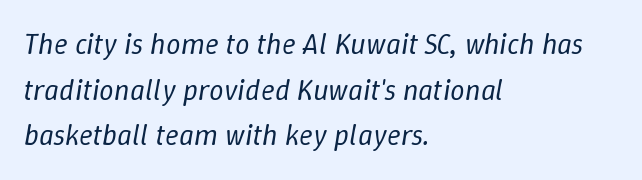
The image shows 29 px regular-weight type, italic (leaning right); set left-aligned, normal line spacing (1.57x), normal letter spacing, not underlined; low stroke contrast and a medium x-height.
